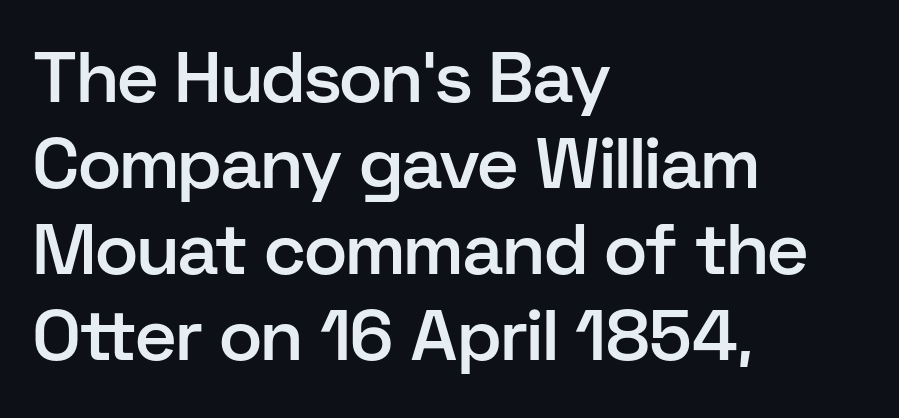
{"serif": "no", "italic": "no", "bold": "semi", "weight": "semibold", "width": "normal", "stroke_contrast": "low", "x_height": "medium", "monospaced": "no", "underline": "no", "align": "left", "line_spacing_ratio": 1.21, "letter_spacing": "normal", "letter_spacing_em": 0.0, "glyph_px": 71}
